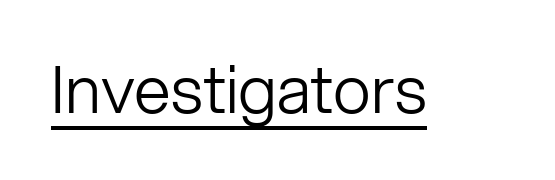
Look at the bottom of the vertical strokes: they stop flat, with no serifs. Unbolded letterforms with no extra heft. The passage shown has conventional tracking throughout. A typesetter would mark this as roman, not italic. The specimen includes a rule beneath the text block's lines.
